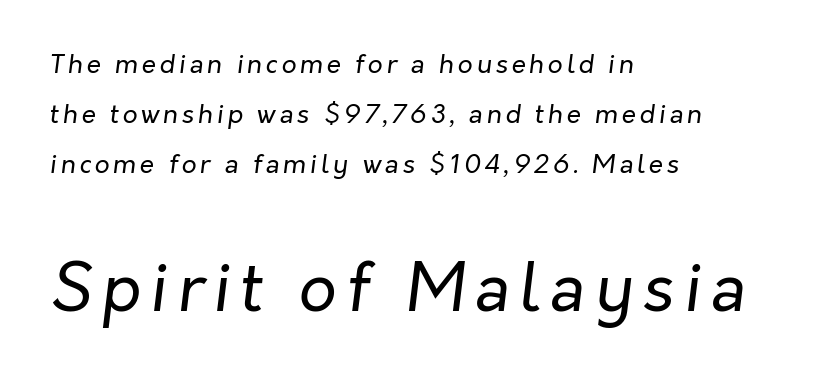
{"italic": "yes", "lean": "right", "slant_degrees": 7, "bold": "no", "weight": "regular", "width": "normal", "stroke_contrast": "low", "x_height": "medium", "monospaced": "no", "underline": "no", "align": "left", "line_spacing": "loose", "line_spacing_ratio": 1.92, "larger_block": "second", "size_ratio": 2.54, "glyph_px": 66}
